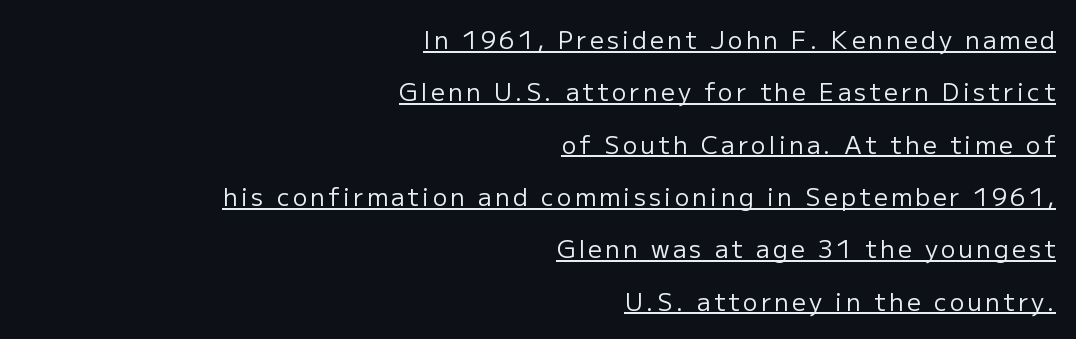
Ascenders rise straight up at ninety degrees. Students, observe the line beneath the letters — that is underlining. Where is the straight margin? On the right. Summary of vertical rhythm: relaxed, with wide interline spacing. Heft: none added — not bold.
